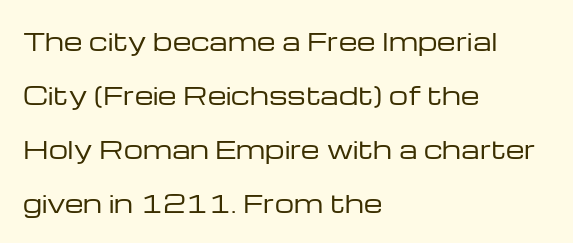
The image shows 24 px text type, upright; set left-aligned, loose line spacing (2.25x), normal letter spacing, not underlined.
